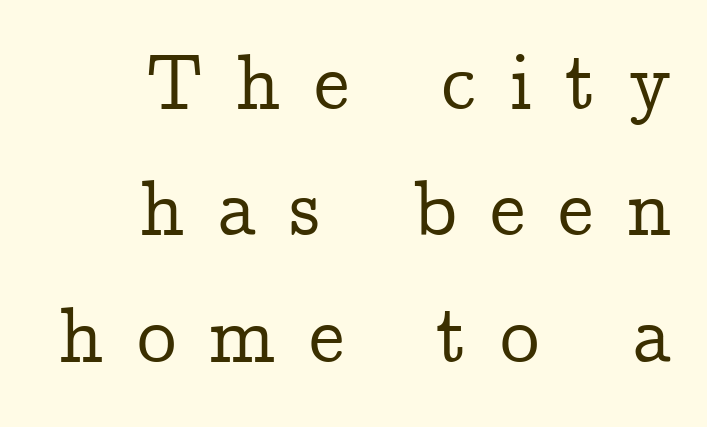
Q: Is the text italic (slanted)? A: No, it is upright.
Q: Is the typeface a serif or a sans-serif typeface? A: Serif.
Q: Is the text underlined? A: No.
Q: How is the paragraph aligned? A: Right-aligned.
Q: Is the spacing between letters normal or unusually wide? A: Unusually wide.
Q: Is the spacing between lines tight, normal or loose? A: Normal.
Q: Width (condensed, normal, or wide)? A: Normal.
Q: Stroke contrast? A: Low.
Q: x-height? A: Medium.
Q: Monospaced? A: No.
